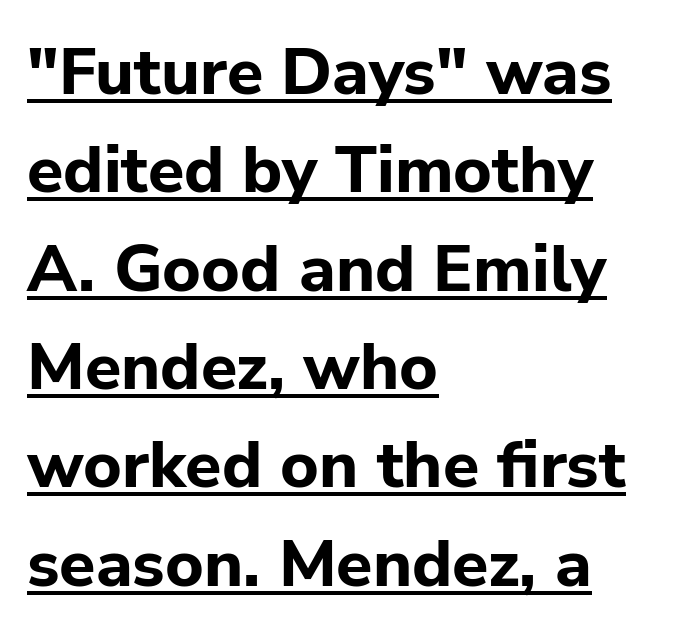
{"serif": "no", "italic": "no", "bold": "yes", "weight": "bold", "width": "normal", "stroke_contrast": "low", "x_height": "medium", "monospaced": "no", "underline": "yes", "align": "left", "line_spacing": "normal", "line_spacing_ratio": 1.49, "letter_spacing": "normal", "letter_spacing_em": 0.0, "glyph_px": 66}
